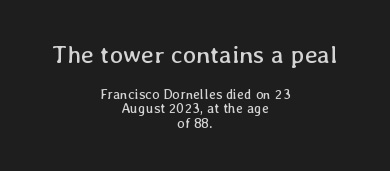
The image shows 25 px text type, upright; set centered, tight line spacing (1.03x), normal letter spacing, not underlined; the first (top) block is 1.79x larger.
